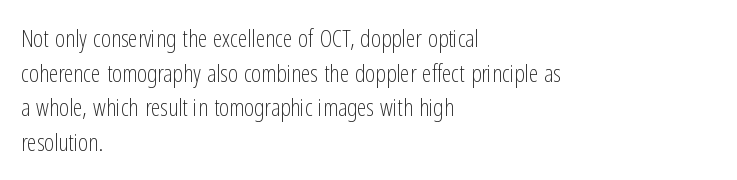
Q: Is the text bold? A: No.
Q: Is the text italic (slanted)? A: No, it is upright.
Q: Is the text underlined? A: No.
Q: How is the paragraph aligned? A: Left-aligned.
Q: Is the spacing between letters normal or unusually wide? A: Normal.
Q: Is the spacing between lines tight, normal or loose? A: Normal.
